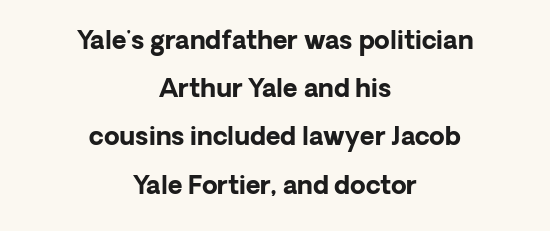
The image shows 25 px bold type, upright; set centered, loose line spacing (1.93x), normal letter spacing, not underlined.
